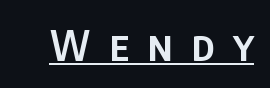
{"serif": "no", "italic": "no", "bold": "semi", "weight": "semibold", "width": "condensed", "stroke_contrast": "low", "x_height": "large", "monospaced": "no", "underline": "yes", "letter_spacing": "wide", "letter_spacing_em": 0.44, "glyph_px": 42}
